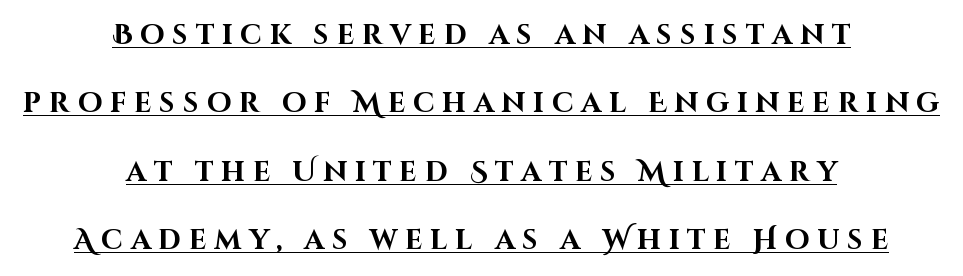
{"serif": "no", "italic": "no", "bold": "yes", "weight": "bold", "width": "normal", "stroke_contrast": "high", "x_height": "large", "monospaced": "no", "underline": "yes", "align": "center", "line_spacing": "loose", "line_spacing_ratio": 2.44, "letter_spacing": "wide", "letter_spacing_em": 0.27, "glyph_px": 28}
